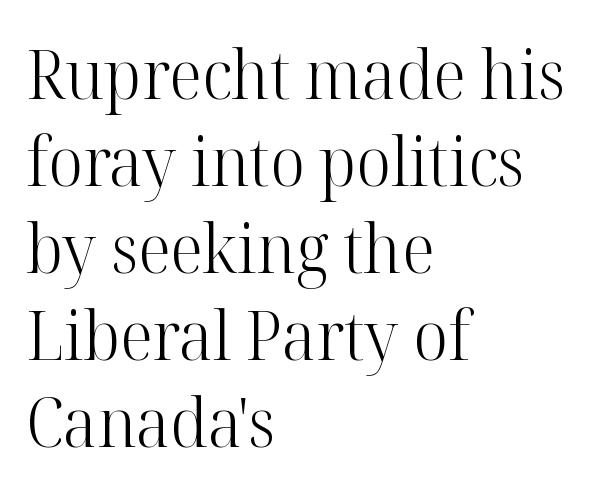
The image shows 68 px light serif type, upright; set left-aligned, normal line spacing (1.28x), normal letter spacing, not underlined; high stroke contrast and a medium x-height.
